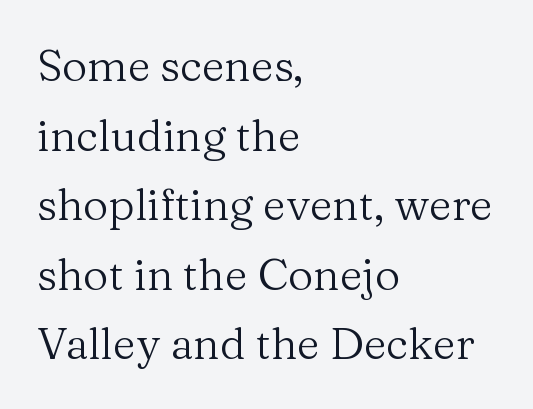
Q: Is the text bold? A: No.
Q: Is the text italic (slanted)? A: No, it is upright.
Q: Is the typeface a serif or a sans-serif typeface? A: Serif.
Q: Is the text underlined? A: No.
Q: How is the paragraph aligned? A: Left-aligned.
Q: Is the spacing between letters normal or unusually wide? A: Normal.
Q: Is the spacing between lines tight, normal or loose? A: Normal.
Q: Width (condensed, normal, or wide)? A: Normal.
Q: Stroke contrast? A: Medium.
Q: x-height? A: Medium.
Q: Monospaced? A: No.
